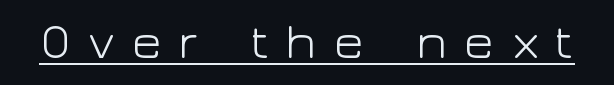
The image shows 51 px light, wide sans-serif type, upright; set unusually wide letter spacing (+0.3 em), underlined; low stroke contrast and a medium x-height.
